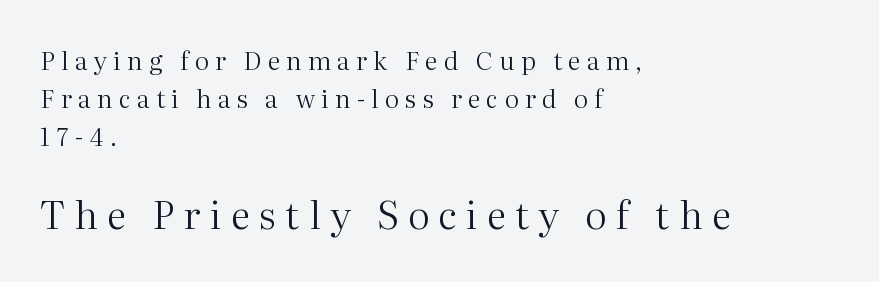
The image shows 38 px regular-weight serif type, upright; set left-aligned, normal line spacing (1.52x), unusually wide letter spacing (+0.25 em), not underlined; the second (bottom) block is 1.52x larger; medium stroke contrast and a medium x-height.
